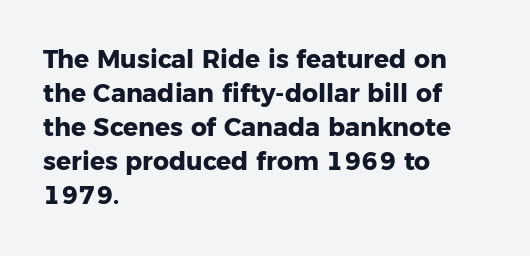
The image shows 25 px bold type, upright; set left-aligned, normal line spacing (1.36x), normal letter spacing, not underlined.
